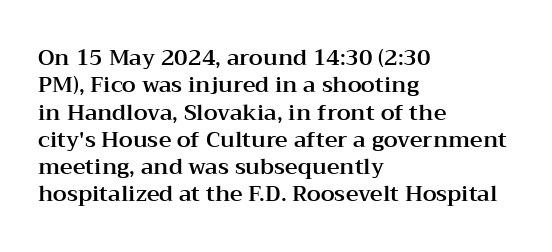
Q: Is the text italic (slanted)? A: No, it is upright.
Q: Is the text underlined? A: No.
Q: How is the paragraph aligned? A: Left-aligned.
Q: Is the spacing between letters normal or unusually wide? A: Normal.
